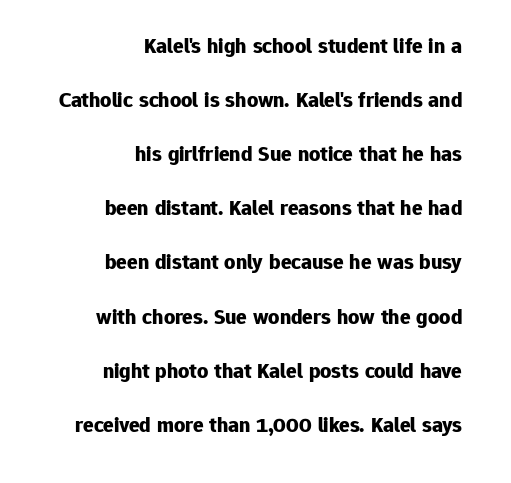
The image shows 22 px bold type, upright; set right-aligned, loose line spacing (2.46x), normal letter spacing, not underlined.
